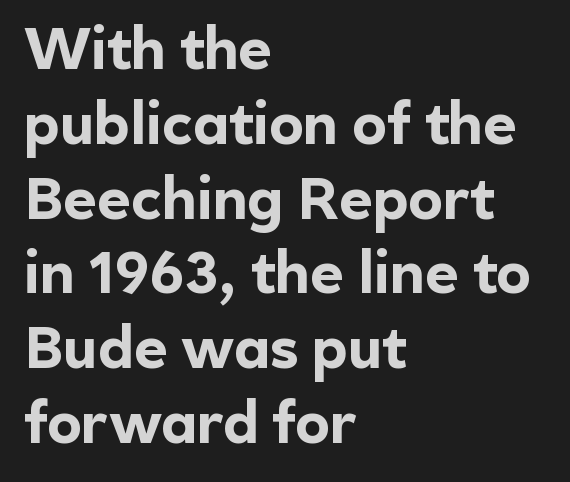
Q: Is the text bold? A: Yes.
Q: Is the text italic (slanted)? A: No, it is upright.
Q: Is the typeface a serif or a sans-serif typeface? A: Sans-serif.
Q: Is the text underlined? A: No.
Q: How is the paragraph aligned? A: Left-aligned.
Q: Is the spacing between letters normal or unusually wide? A: Normal.
Q: Is the spacing between lines tight, normal or loose? A: Normal.
Q: Width (condensed, normal, or wide)? A: Normal.
Q: x-height? A: Medium.
Q: Monospaced? A: No.
